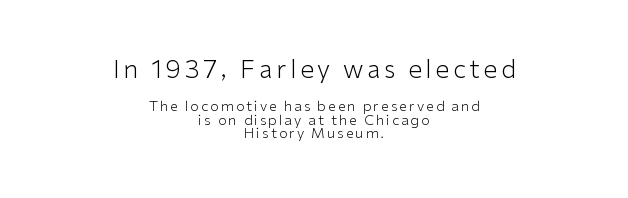
Q: Is the text bold? A: No.
Q: Is the text italic (slanted)? A: No, it is upright.
Q: Is the text underlined? A: No.
Q: How is the paragraph aligned? A: Centered.
Q: Is the spacing between lines tight, normal or loose? A: Tight.
Q: Which block of text is set in a larger size, the first (top) or the second (bottom)? A: The first (top) one.
